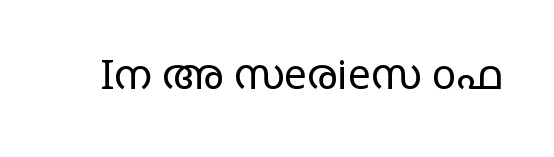
The image shows 41 px regular-weight, wide sans-serif type, upright; set normal letter spacing, not underlined; low stroke contrast and a large x-height.
